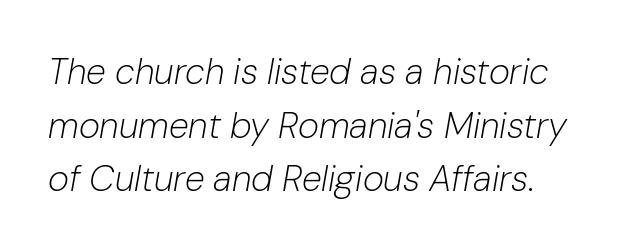
If you drew a line through each stem, it would be angled. The strokes are not fattened; the text isn't bold. The glyphs are unaccompanied by any horizontal stroke below them. Nobody touched the tracking dial on this one.
